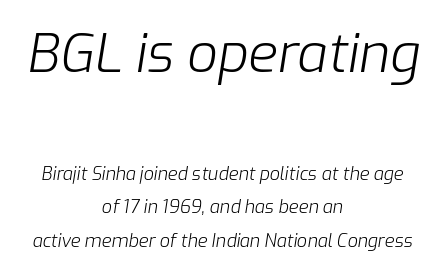
The image shows 54 px light type, italic (leaning right); set centered, line spacing 1.86x, normal letter spacing, not underlined; the first (top) block is 3.0x larger; low stroke contrast and a medium x-height.
